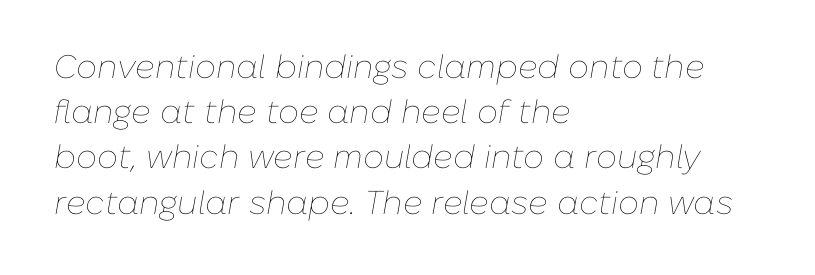
{"italic": "yes", "lean": "right", "slant_degrees": 10, "bold": "no", "weight": "thin", "width": "normal", "stroke_contrast": "low", "x_height": "medium", "monospaced": "no", "underline": "no", "align": "left", "line_spacing": "normal", "line_spacing_ratio": 1.37, "letter_spacing": "normal", "letter_spacing_em": 0.0, "glyph_px": 33}
